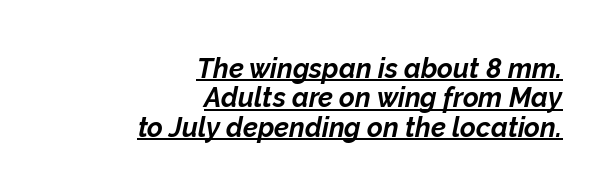
Vertically, the passage feels compressed, each row crowding the next. Somebody hit Ctrl+U on this one — the words are underlined. The letters are bold, with thick, heavy strokes. The face used here is rendered with its standard letterfit. Compared with a flush-left layout, this one pins lines to the opposite, right side.
